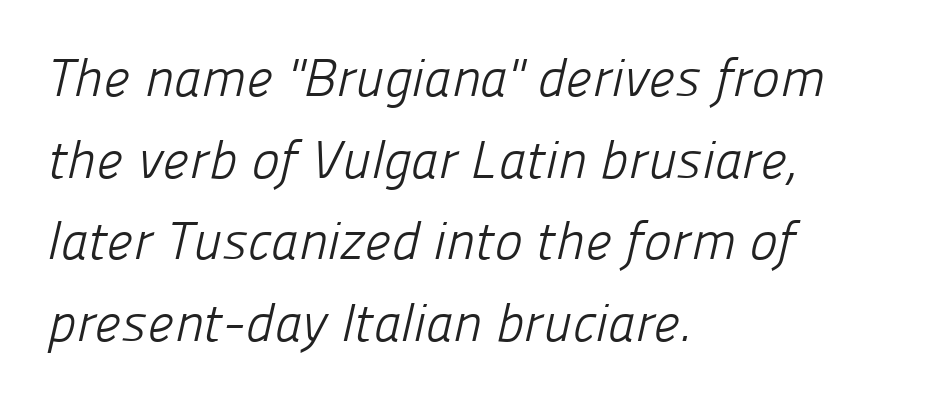
The image shows 53 px light sans-serif type; set left-aligned, normal line spacing (1.54x), normal letter spacing, not underlined; low stroke contrast and a medium x-height.
